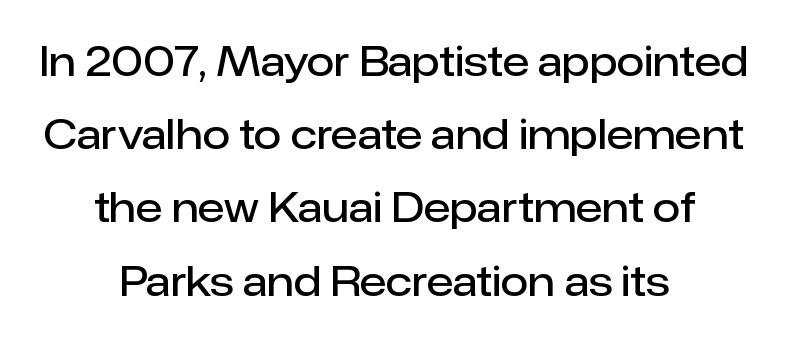
Students, this is semibold: more ink than regular, less than bold. Centered paragraph, ragged on both sides. Think of a printed novel: that variable character pitch is what you see here. Type without underlining. The characters display no serif detailing; their extremities are plain.
